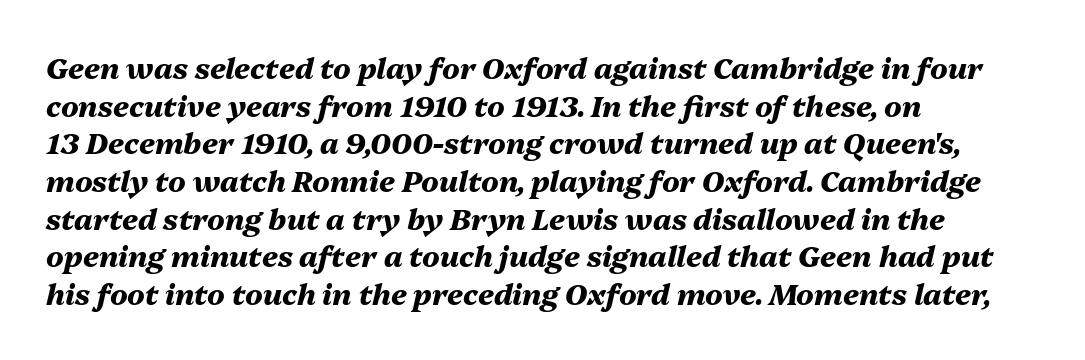
The specimen omits any rule beneath the text block's lines. This sample uses an oblique cut, with every glyph tilted off the vertical. A dark, heavy texture on the line: the type is bold. Compared with a centered layout, this one pins lines to the left instead. Character widths vary here, with narrow letters taking less room than wide ones. Tracking value appears to be zero — textbook default spacing.
